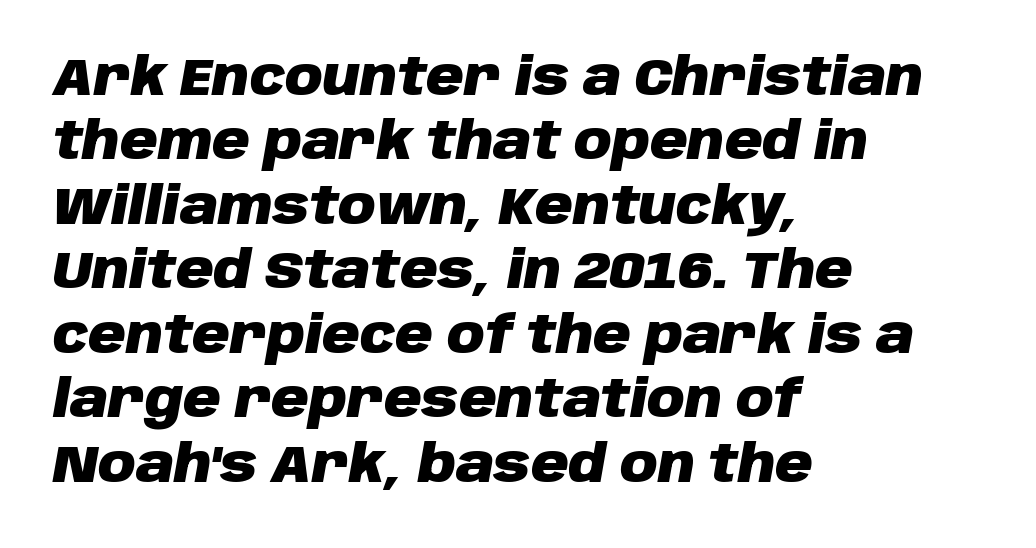
The lettering tilts uniformly, giving the passage an italic look. You could call the tracking neutral — neither tight nor loose. Is this a fixed-width face? No — the glyphs have proportional, varying widths. Descender tails drop into unmarked territory. Teacher's note: observe the even left margin — that is flush-left alignment.
